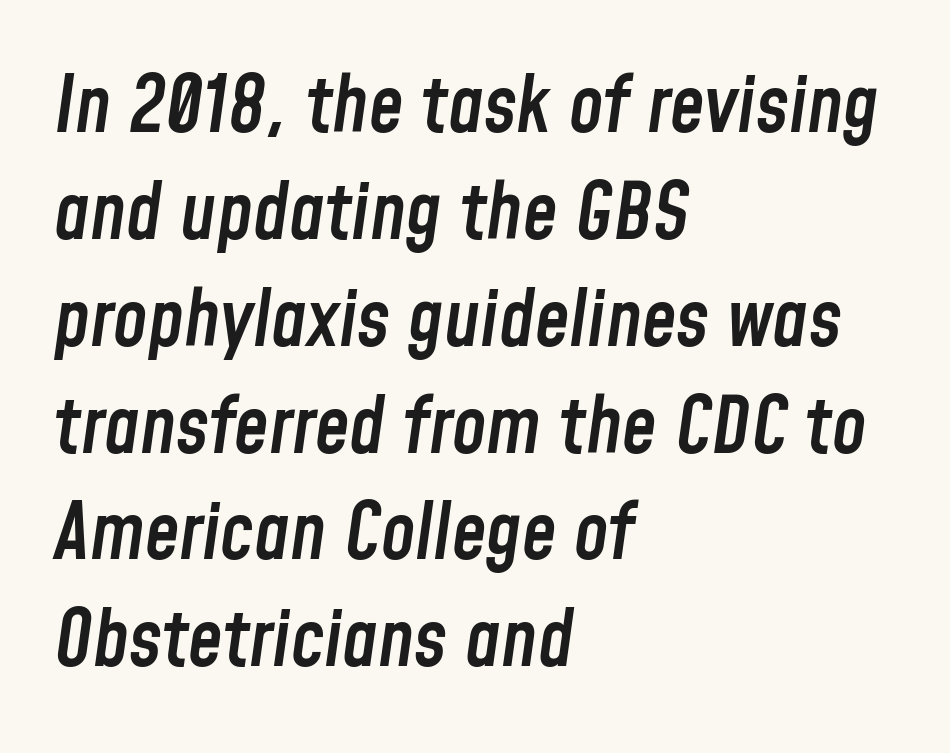
Q: Is the text bold? A: Semi-bold.
Q: Is the text italic (slanted)? A: Yes, it leans right by about 8 degrees.
Q: Is the text underlined? A: No.
Q: How is the paragraph aligned? A: Left-aligned.
Q: Is the spacing between letters normal or unusually wide? A: Normal.
Q: Is the spacing between lines tight, normal or loose? A: Normal.
Q: Width (condensed, normal, or wide)? A: Condensed.
Q: Stroke contrast? A: Low.
Q: x-height? A: Medium.
Q: Monospaced? A: No.
